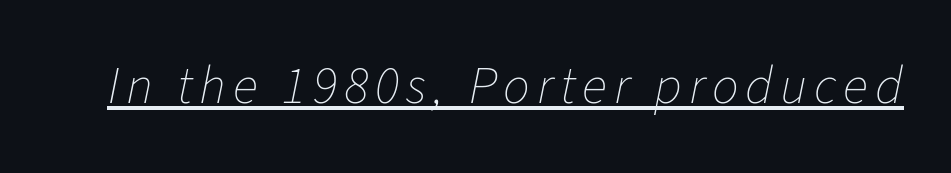
{"italic": "yes", "lean": "right", "slant_degrees": 11, "bold": "no", "weight": "thin", "width": "normal", "stroke_contrast": "low", "x_height": "medium", "monospaced": "no", "underline": "yes", "glyph_px": 53}
